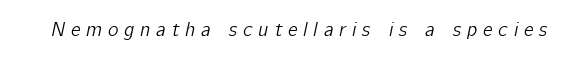
The image shows 20 px text type, italic (leaning right); set unusually wide letter spacing (+0.29 em), not underlined.
